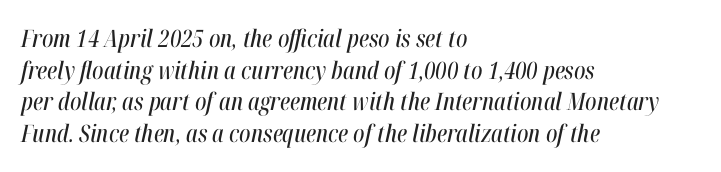
The letters sit at their default tracking, neither squeezed nor spread. The rendering uses a moderate line-height, typical for paragraphs. Visually the block forms a straight wall on the left and a jagged coastline on the right. The glyphs are unaccompanied by any horizontal stroke below them. Italic? Definitely — the glyphs are oblique.
